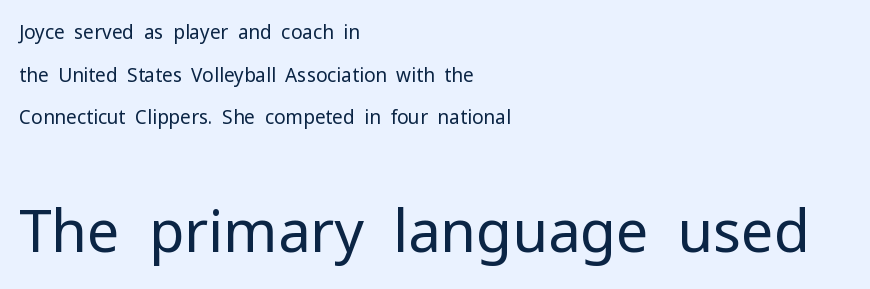
Q: Is the text bold? A: No.
Q: Is the text italic (slanted)? A: No, it is upright.
Q: Is the typeface a serif or a sans-serif typeface? A: Sans-serif.
Q: Is the text underlined? A: No.
Q: How is the paragraph aligned? A: Left-aligned.
Q: Is the spacing between letters normal or unusually wide? A: Normal.
Q: Is the spacing between lines tight, normal or loose? A: Loose.
Q: Which block of text is set in a larger size, the first (top) or the second (bottom)? A: The second (bottom) one.
Q: Width (condensed, normal, or wide)? A: Normal.
Q: Stroke contrast? A: Low.
Q: x-height? A: Medium.
Q: Monospaced? A: No.
